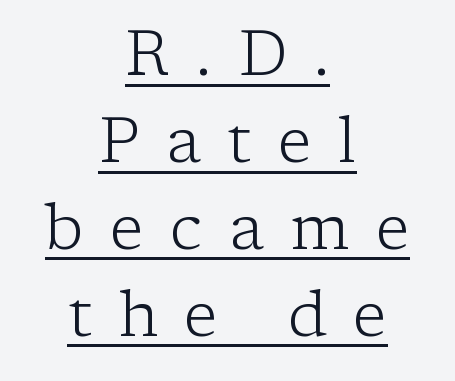
Notice how the stems are strictly vertical — no italics here. Alignment: centered. Tracking value appears strongly positive — letters spread wide. No heavy texture on the line: the type isn't bold. Proportional: the letters do not fall into vertical columns.
